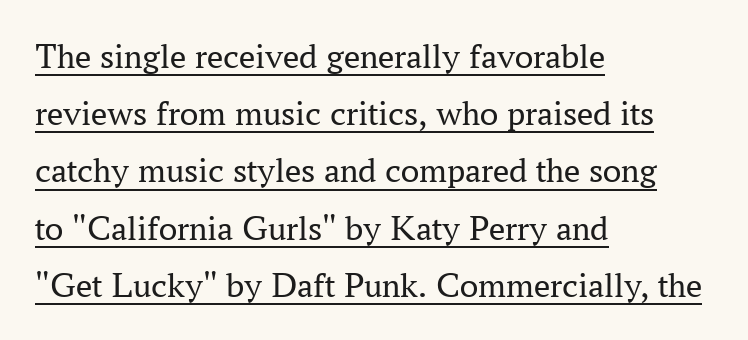
{"serif": "yes", "italic": "no", "bold": "no", "weight": "regular", "width": "normal", "stroke_contrast": "medium", "x_height": "medium", "monospaced": "no", "underline": "yes", "align": "left", "line_spacing": "normal", "line_spacing_ratio": 1.59, "letter_spacing": "normal", "letter_spacing_em": 0.0, "glyph_px": 36}
